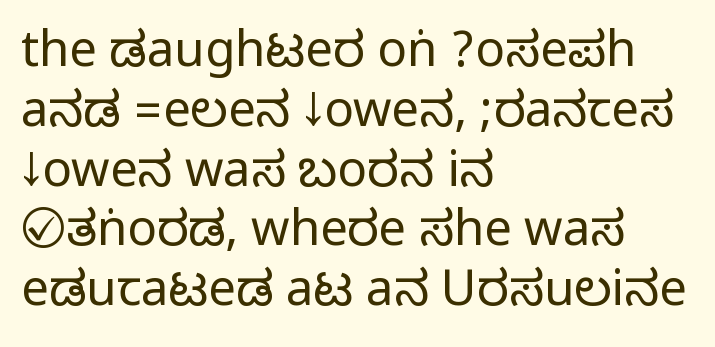
{"serif": "no", "italic": "no", "width": "condensed", "stroke_contrast": "medium", "monospaced": "no", "underline": "no", "align": "left", "line_spacing_ratio": 1.22, "letter_spacing": "normal", "letter_spacing_em": 0.0, "glyph_px": 49}
